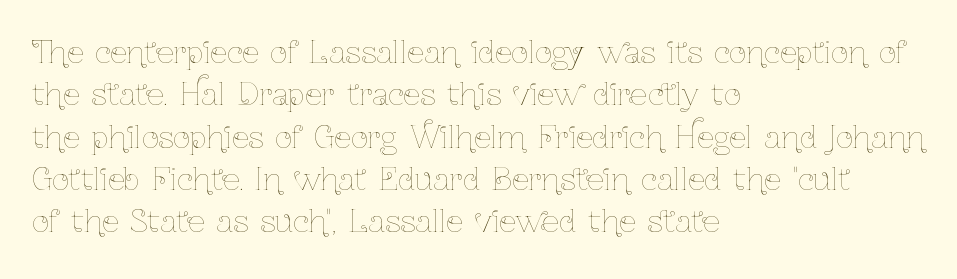
Do the characters align in a grid? No, the font is proportional. Anything drawn beneath the words? Only blank space. This is not heavy type; no bold has been used. Here the glyphs are tracked normally, forming tight word shapes. Line beginnings align vertically; line endings do not. Vertical spacing — default.
